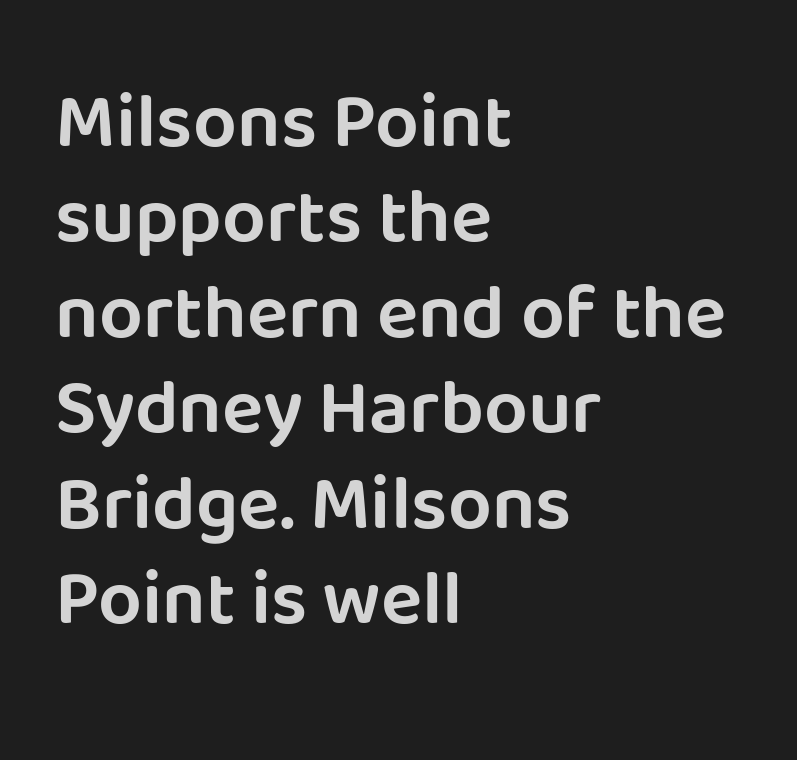
Q: Is the text italic (slanted)? A: No, it is upright.
Q: Is the typeface a serif or a sans-serif typeface? A: Sans-serif.
Q: Is the text underlined? A: No.
Q: How is the paragraph aligned? A: Left-aligned.
Q: Is the spacing between letters normal or unusually wide? A: Normal.
Q: Width (condensed, normal, or wide)? A: Normal.
Q: Stroke contrast? A: Low.
Q: x-height? A: Large.
Q: Monospaced? A: No.
